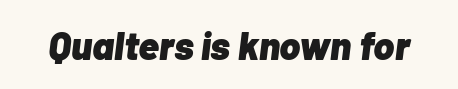
{"italic": "yes", "lean": "right", "slant_degrees": 7, "bold": "yes", "weight": "heavy", "width": "normal", "stroke_contrast": "low", "x_height": "medium", "monospaced": "no", "underline": "no", "letter_spacing": "normal", "letter_spacing_em": 0.0, "glyph_px": 39}
